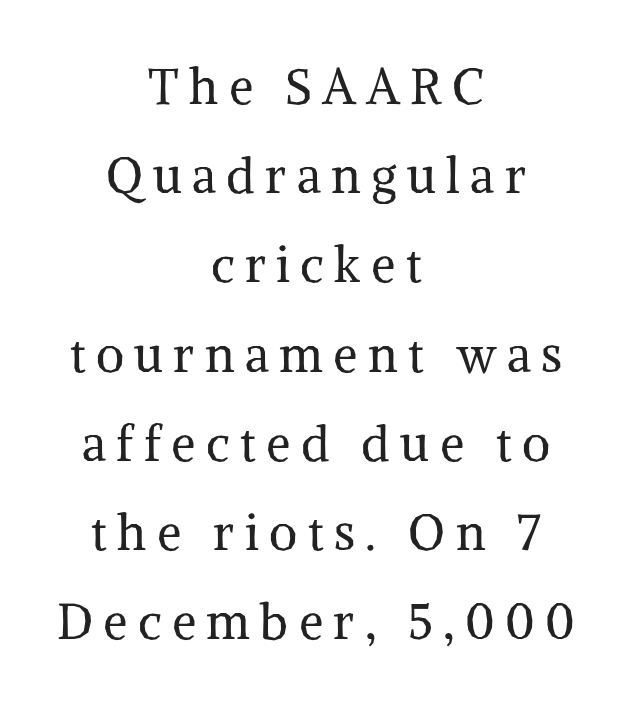
Q: Is the text bold? A: No.
Q: Is the text italic (slanted)? A: No, it is upright.
Q: Is the typeface a serif or a sans-serif typeface? A: Serif.
Q: Is the text underlined? A: No.
Q: How is the paragraph aligned? A: Centered.
Q: Is the spacing between letters normal or unusually wide? A: Unusually wide.
Q: Width (condensed, normal, or wide)? A: Normal.
Q: Stroke contrast? A: Medium.
Q: x-height? A: Medium.
Q: Monospaced? A: No.
